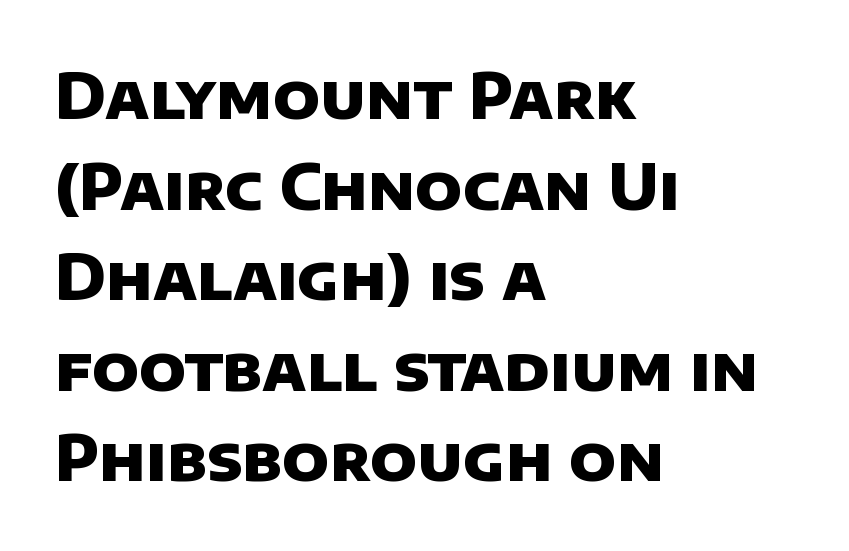
{"serif": "no", "bold": "yes", "weight": "heavy", "width": "normal", "stroke_contrast": "low", "x_height": "large", "monospaced": "no", "underline": "no", "align": "left", "line_spacing": "normal", "line_spacing_ratio": 1.46, "letter_spacing": "normal", "letter_spacing_em": 0.0, "glyph_px": 62}
